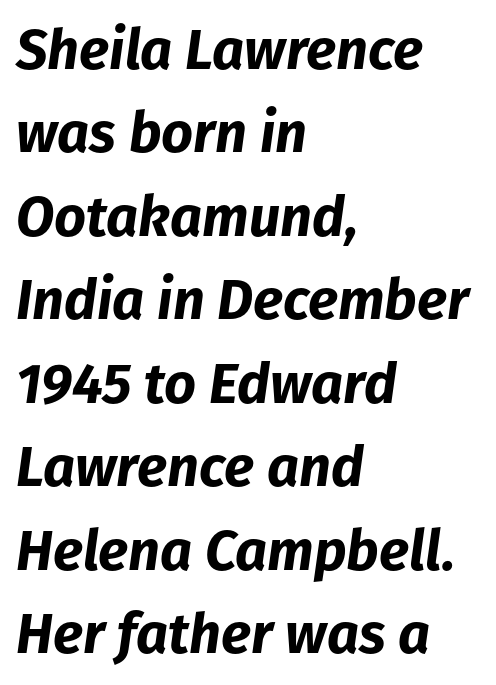
This is oblique type, the kind used for emphasis or titles. Leading matches the norm, producing a regular column. Layout note: lines flush left. Strong, thick strokes mark this as bold type.
